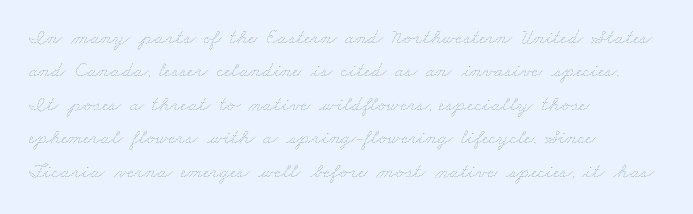
{"bold": "no", "underline": "no", "align": "left", "line_spacing": "normal", "line_spacing_ratio": 1.59, "letter_spacing": "normal", "letter_spacing_em": 0.0, "glyph_px": 21}
